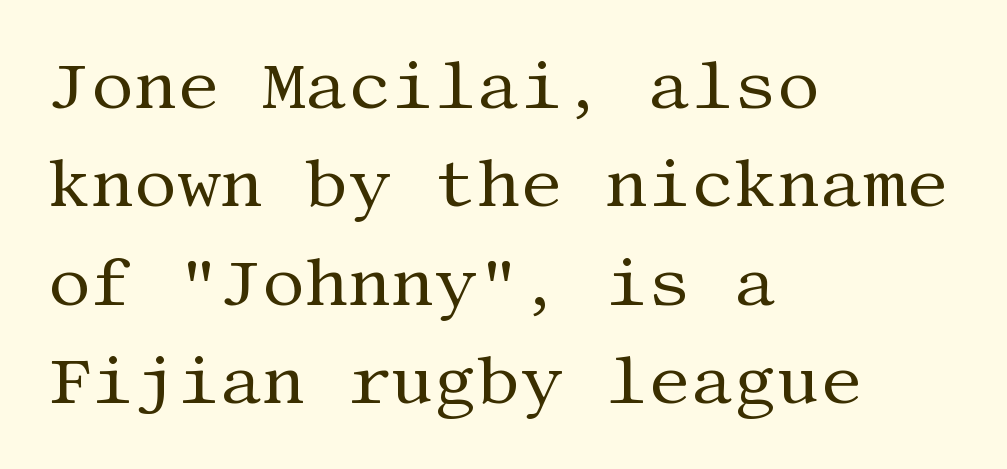
Q: Is the text bold? A: No.
Q: Is the text italic (slanted)? A: No, it is upright.
Q: Is the typeface a serif or a sans-serif typeface? A: Serif.
Q: Is the text underlined? A: No.
Q: How is the paragraph aligned? A: Left-aligned.
Q: Is the spacing between letters normal or unusually wide? A: Normal.
Q: Is the spacing between lines tight, normal or loose? A: Normal.
Q: Width (condensed, normal, or wide)? A: Normal.
Q: Stroke contrast? A: Medium.
Q: x-height? A: Large.
